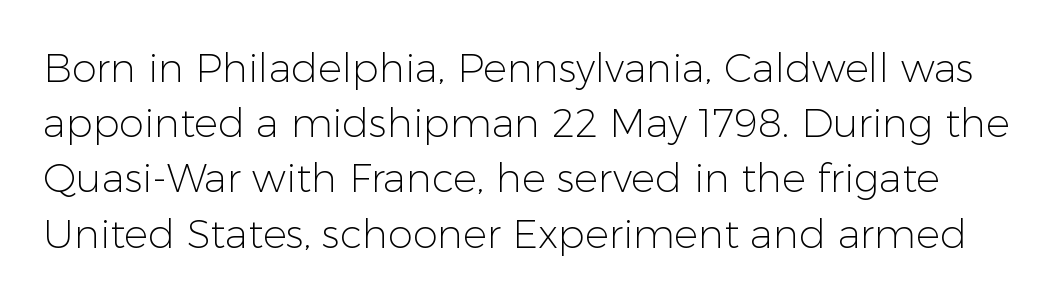
Q: Is the text bold? A: No.
Q: Is the text italic (slanted)? A: No, it is upright.
Q: Is the typeface a serif or a sans-serif typeface? A: Sans-serif.
Q: Is the text underlined? A: No.
Q: Is the spacing between letters normal or unusually wide? A: Normal.
Q: Is the spacing between lines tight, normal or loose? A: Normal.
Q: Width (condensed, normal, or wide)? A: Normal.
Q: Stroke contrast? A: Low.
Q: x-height? A: Medium.
Q: Monospaced? A: No.
